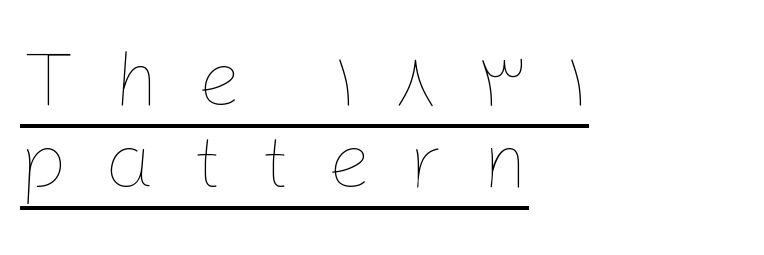
Q: Is the text bold? A: No.
Q: Is the text italic (slanted)? A: No, it is upright.
Q: Is the text underlined? A: Yes.
Q: How is the paragraph aligned? A: Left-aligned.
Q: Is the spacing between letters normal or unusually wide? A: Unusually wide.
Q: Is the spacing between lines tight, normal or loose? A: Tight.
Q: Width (condensed, normal, or wide)? A: Normal.
Q: Stroke contrast? A: Low.
Q: x-height? A: Medium.
Q: Monospaced? A: No.
